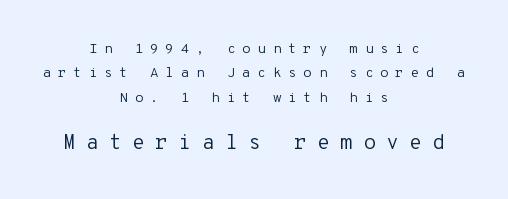
{"italic": "no", "bold": "no", "underline": "no", "align": "center", "line_spacing_ratio": 1.75, "letter_spacing": "wide", "letter_spacing_em": 0.48, "larger_block": "second", "size_ratio": 1.5, "glyph_px": 21}
